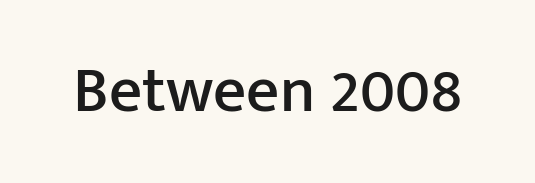
Q: Is the text italic (slanted)? A: No, it is upright.
Q: Is the typeface a serif or a sans-serif typeface? A: Sans-serif.
Q: Is the text underlined? A: No.
Q: Is the spacing between letters normal or unusually wide? A: Normal.
Q: Width (condensed, normal, or wide)? A: Normal.
Q: Stroke contrast? A: Low.
Q: x-height? A: Medium.
Q: Monospaced? A: No.
